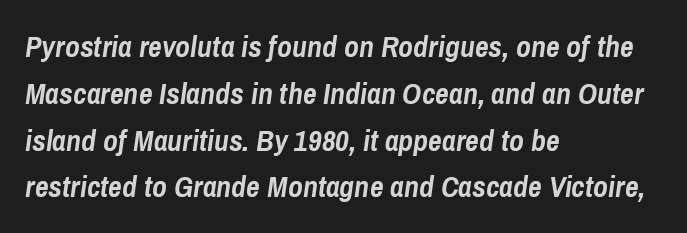
{"italic": "yes", "lean": "right", "slant_degrees": 8, "bold": "yes", "weight": "semibold", "width": "condensed", "stroke_contrast": "low", "x_height": "medium", "monospaced": "no", "underline": "no", "align": "left", "line_spacing": "normal", "line_spacing_ratio": 1.56, "letter_spacing": "normal", "letter_spacing_em": 0.0, "glyph_px": 30}
